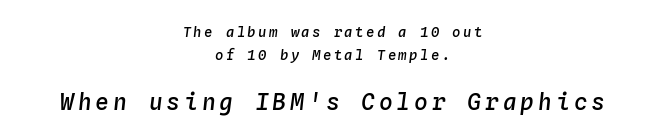
{"italic": "yes", "lean": "right", "slant_degrees": 4, "bold": "semi", "underline": "no", "align": "center", "line_spacing": "normal", "line_spacing_ratio": 1.63, "larger_block": "second", "size_ratio": 1.64, "glyph_px": 23}
